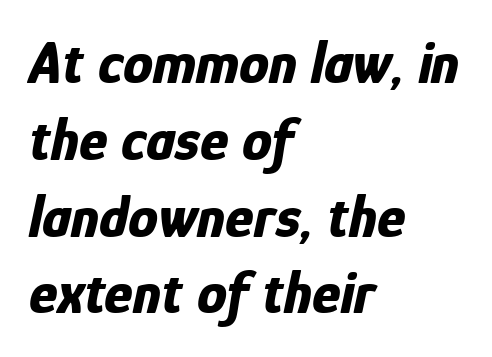
{"italic": "yes", "lean": "right", "slant_degrees": 12, "bold": "yes", "weight": "bold", "width": "condensed", "stroke_contrast": "low", "x_height": "medium", "monospaced": "no", "underline": "no", "align": "left", "line_spacing": "normal", "line_spacing_ratio": 1.28, "letter_spacing": "normal", "letter_spacing_em": 0.0, "glyph_px": 60}
